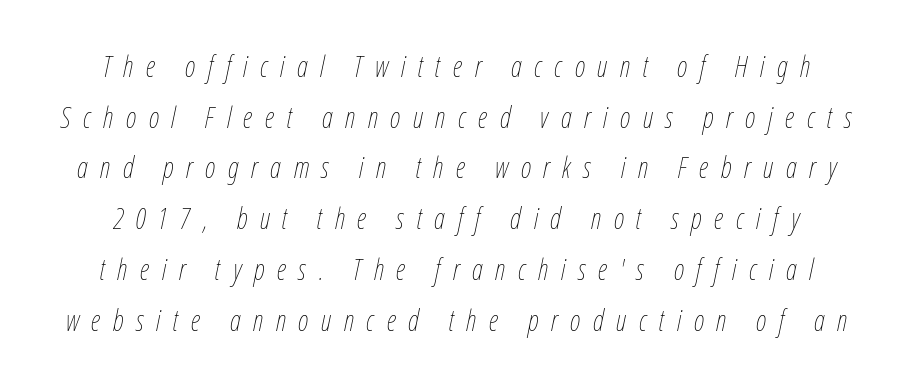
Q: Is the text bold? A: No.
Q: Is the text italic (slanted)? A: Yes, it leans right by about 12 degrees.
Q: Is the text underlined? A: No.
Q: Is the spacing between letters normal or unusually wide? A: Unusually wide.
Q: Width (condensed, normal, or wide)? A: Condensed.
Q: Stroke contrast? A: Low.
Q: x-height? A: Medium.
Q: Monospaced? A: No.
